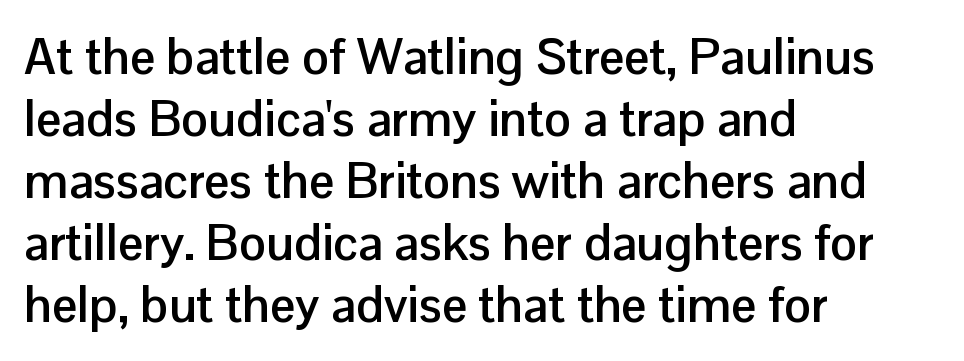
The image shows 50 px semibold sans-serif type, upright; set left-aligned, line spacing 1.24x, normal letter spacing, not underlined; low stroke contrast and a medium x-height.
